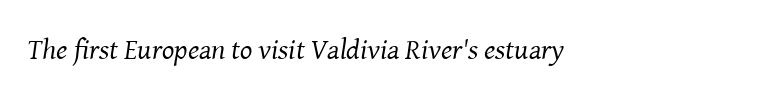
Q: Is the text bold? A: No.
Q: Is the text italic (slanted)? A: Yes, it leans right by about 8 degrees.
Q: Is the typeface a serif or a sans-serif typeface? A: Serif.
Q: Is the text underlined? A: No.
Q: Is the spacing between letters normal or unusually wide? A: Normal.
Q: Width (condensed, normal, or wide)? A: Normal.
Q: Stroke contrast? A: Medium.
Q: x-height? A: Medium.
Q: Monospaced? A: No.
